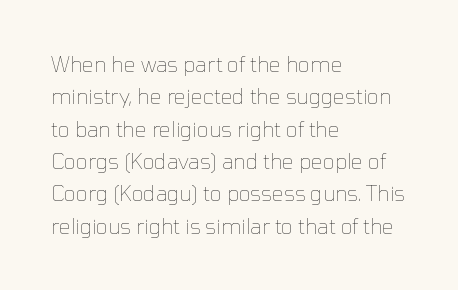
{"italic": "no", "bold": "no", "underline": "no", "align": "left", "line_spacing": "normal", "line_spacing_ratio": 1.54, "letter_spacing": "normal", "letter_spacing_em": 0.0, "glyph_px": 21}
